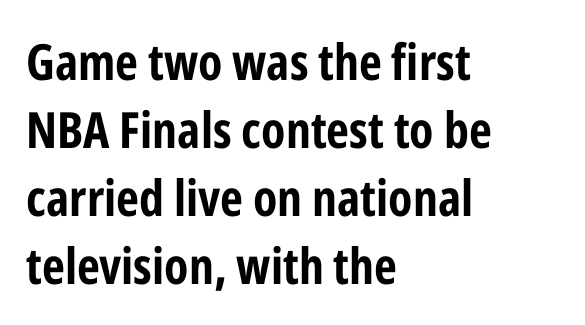
Q: Is the text bold? A: Yes.
Q: Is the text italic (slanted)? A: No, it is upright.
Q: Is the typeface a serif or a sans-serif typeface? A: Sans-serif.
Q: Is the text underlined? A: No.
Q: How is the paragraph aligned? A: Left-aligned.
Q: Is the spacing between letters normal or unusually wide? A: Normal.
Q: Is the spacing between lines tight, normal or loose? A: Normal.
Q: Width (condensed, normal, or wide)? A: Condensed.
Q: Stroke contrast? A: Low.
Q: x-height? A: Medium.
Q: Monospaced? A: No.
